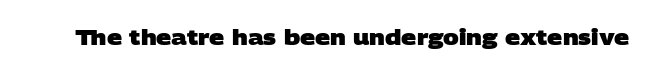
Q: Is the text bold? A: Yes.
Q: Is the text underlined? A: No.
Q: Is the spacing between letters normal or unusually wide? A: Normal.
